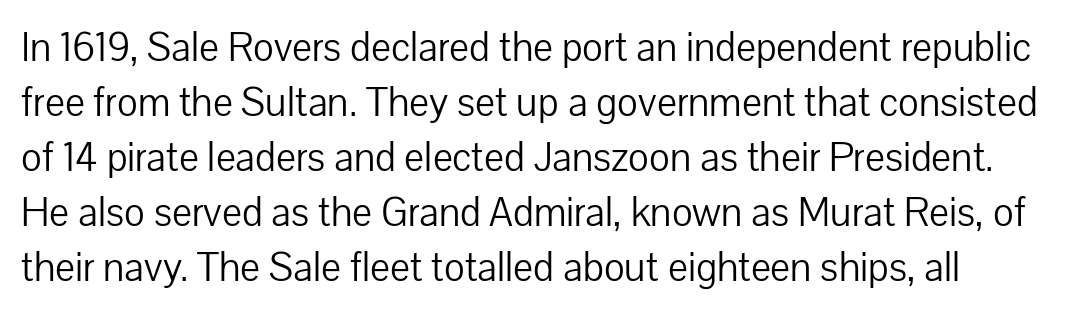
The image shows 42 px light sans-serif type, upright; set normal line spacing (1.31x), normal letter spacing, not underlined; low stroke contrast and a medium x-height.
